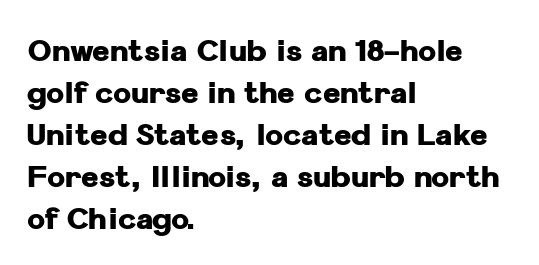
The image shows 30 px heavy sans-serif type, upright; set left-aligned, normal line spacing (1.4x), normal letter spacing, not underlined; low stroke contrast and a medium x-height.
